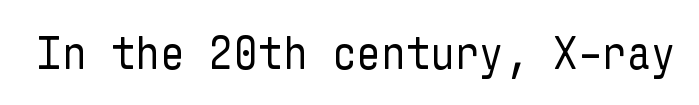
The image shows 48 px regular-weight, condensed sans-serif type, upright; set normal letter spacing, not underlined; low stroke contrast and a medium x-height.
